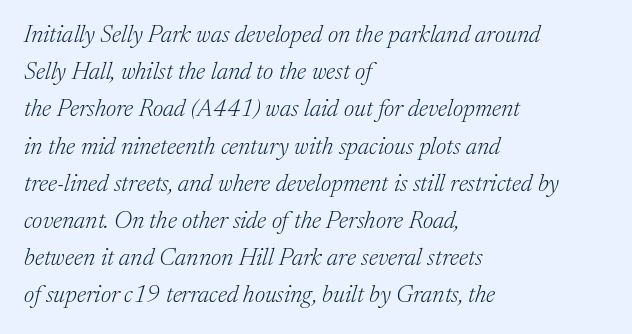
Summary of vertical rhythm: regular, with standard interline spacing. Horizontal alignment here is leftward, the default for most running prose. Compared with a typical body face, this is equally light or lighter still. The gaps between neighbouring characters are ordinary and unremarkable.
